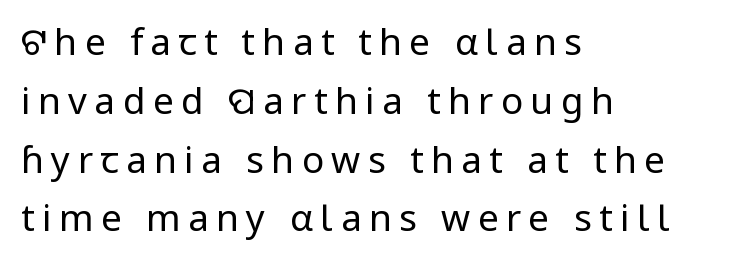
{"serif": "no", "italic": "no", "bold": "no", "weight": "regular", "width": "normal", "stroke_contrast": "low", "x_height": "medium", "monospaced": "no", "underline": "no", "align": "left", "line_spacing": "normal", "line_spacing_ratio": 1.59, "letter_spacing": "wide", "letter_spacing_em": 0.2, "glyph_px": 37}
